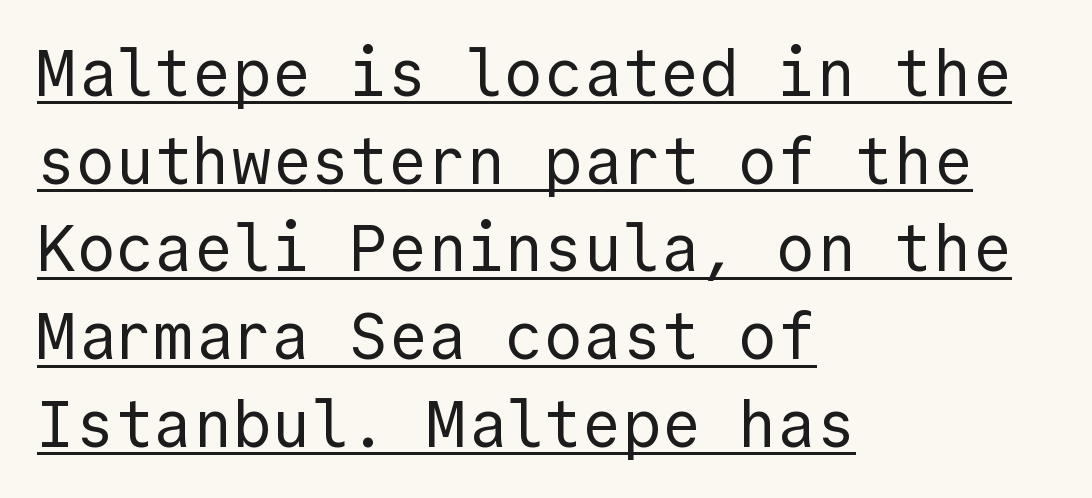
{"serif": "no", "italic": "no", "bold": "no", "weight": "regular", "width": "normal", "x_height": "medium", "monospaced": "yes", "underline": "yes", "align": "left", "line_spacing": "normal", "line_spacing_ratio": 1.35, "letter_spacing": "normal", "letter_spacing_em": 0.0, "glyph_px": 65}
